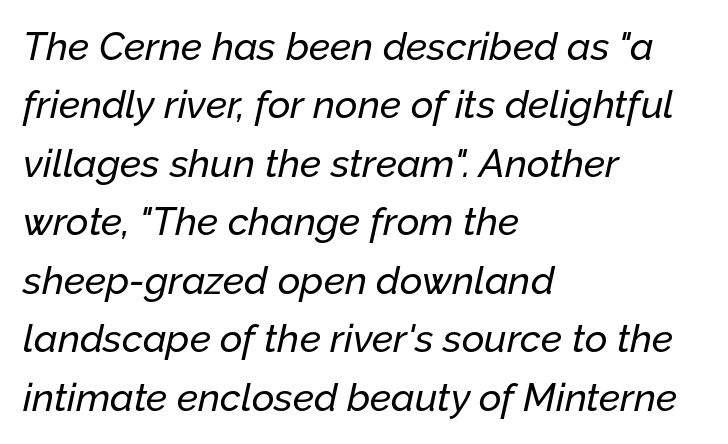
{"italic": "yes", "lean": "right", "slant_degrees": 12, "width": "normal", "stroke_contrast": "low", "x_height": "medium", "monospaced": "no", "underline": "no", "align": "left", "line_spacing": "normal", "line_spacing_ratio": 1.5, "letter_spacing": "normal", "letter_spacing_em": 0.0, "glyph_px": 39}
